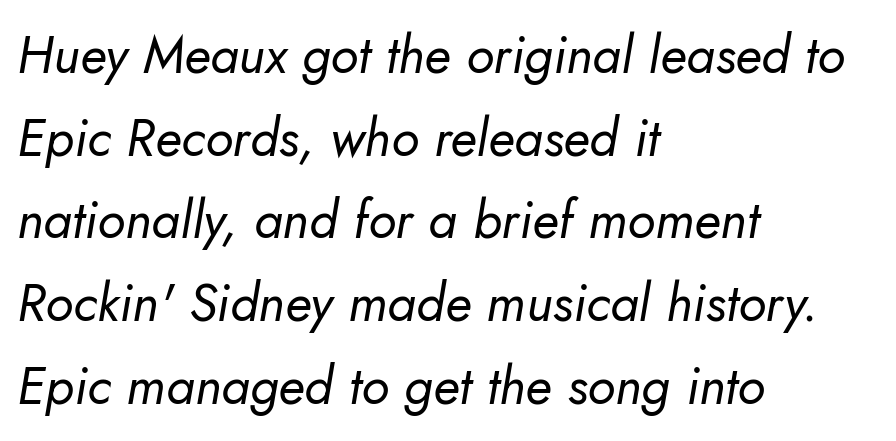
Q: Is the text bold? A: No.
Q: Is the text italic (slanted)? A: Yes, it leans right by about 5 degrees.
Q: Is the text underlined? A: No.
Q: How is the paragraph aligned? A: Left-aligned.
Q: Is the spacing between letters normal or unusually wide? A: Normal.
Q: Is the spacing between lines tight, normal or loose? A: Normal.
Q: Width (condensed, normal, or wide)? A: Normal.
Q: Stroke contrast? A: Low.
Q: x-height? A: Small.
Q: Monospaced? A: No.
